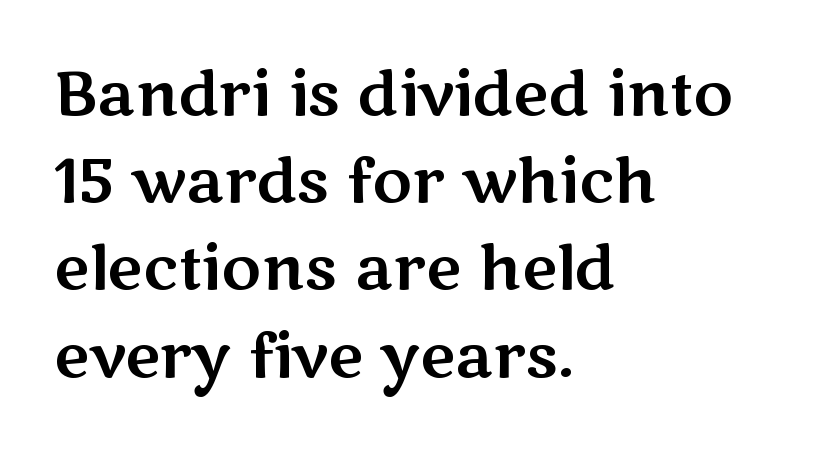
{"serif": "no", "italic": "no", "width": "wide", "stroke_contrast": "medium", "x_height": "medium", "monospaced": "no", "underline": "no", "align": "left", "line_spacing": "normal", "line_spacing_ratio": 1.43, "letter_spacing": "normal", "letter_spacing_em": 0.0, "glyph_px": 61}
